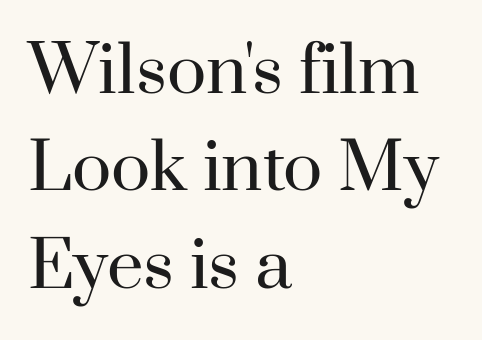
{"serif": "yes", "italic": "no", "bold": "no", "weight": "regular", "width": "normal", "stroke_contrast": "high", "x_height": "small", "monospaced": "no", "underline": "no", "align": "left", "line_spacing": "normal", "line_spacing_ratio": 1.5, "letter_spacing": "normal", "letter_spacing_em": 0.0, "glyph_px": 65}
